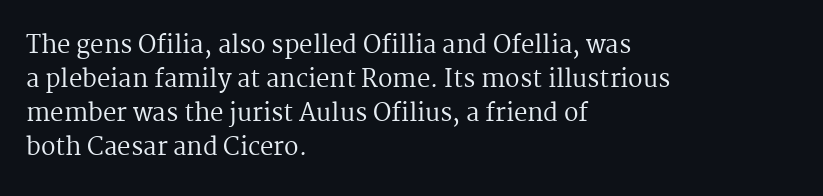
{"italic": "no", "bold": "no", "underline": "no", "align": "left", "line_spacing": "normal", "line_spacing_ratio": 1.42, "letter_spacing": "normal", "letter_spacing_em": 0.0, "glyph_px": 24}
